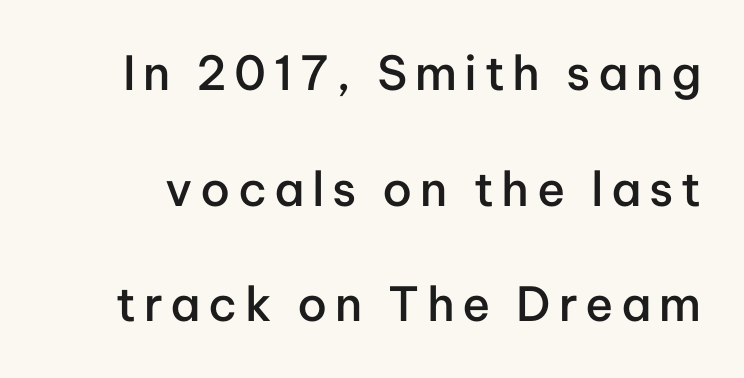
Q: Is the text bold? A: Semi-bold.
Q: Is the text italic (slanted)? A: No, it is upright.
Q: Is the typeface a serif or a sans-serif typeface? A: Sans-serif.
Q: Is the text underlined? A: No.
Q: Is the spacing between lines tight, normal or loose? A: Loose.
Q: Width (condensed, normal, or wide)? A: Normal.
Q: Stroke contrast? A: Low.
Q: x-height? A: Medium.
Q: Monospaced? A: No.
